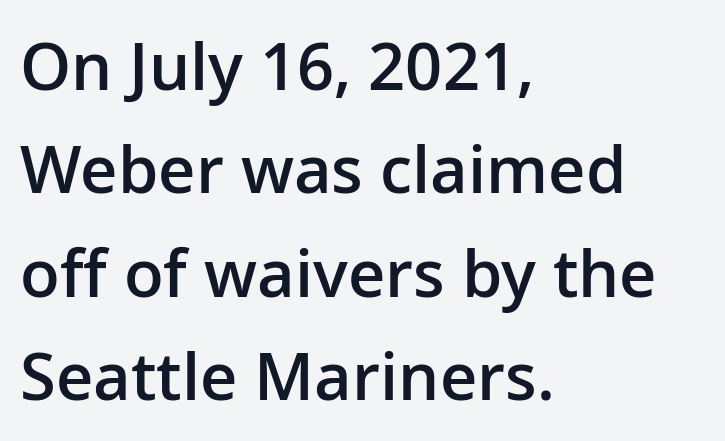
Q: Is the text bold? A: Semi-bold.
Q: Is the text italic (slanted)? A: No, it is upright.
Q: Is the typeface a serif or a sans-serif typeface? A: Sans-serif.
Q: Is the text underlined? A: No.
Q: How is the paragraph aligned? A: Left-aligned.
Q: Is the spacing between letters normal or unusually wide? A: Normal.
Q: Is the spacing between lines tight, normal or loose? A: Normal.
Q: Width (condensed, normal, or wide)? A: Normal.
Q: Stroke contrast? A: Low.
Q: x-height? A: Medium.
Q: Monospaced? A: No.
